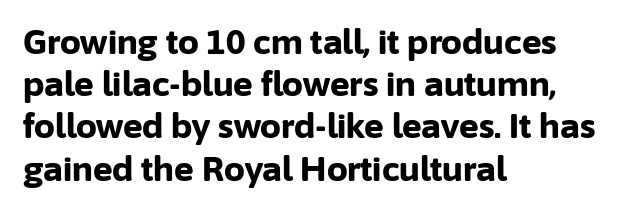
Q: Is the text bold? A: Yes.
Q: Is the text italic (slanted)? A: No, it is upright.
Q: Is the typeface a serif or a sans-serif typeface? A: Sans-serif.
Q: Is the text underlined? A: No.
Q: How is the paragraph aligned? A: Left-aligned.
Q: Is the spacing between letters normal or unusually wide? A: Normal.
Q: Is the spacing between lines tight, normal or loose? A: Normal.
Q: Width (condensed, normal, or wide)? A: Normal.
Q: Stroke contrast? A: Low.
Q: x-height? A: Medium.
Q: Monospaced? A: No.
